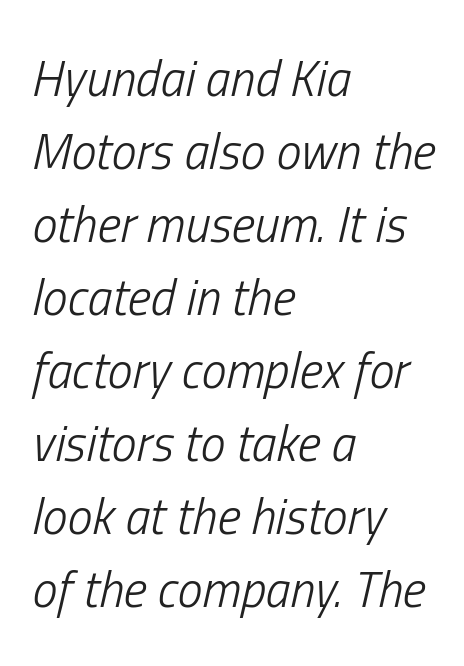
{"italic": "yes", "lean": "right", "slant_degrees": 13, "bold": "no", "weight": "light", "width": "condensed", "stroke_contrast": "low", "x_height": "medium", "monospaced": "no", "underline": "no", "align": "left", "line_spacing": "normal", "line_spacing_ratio": 1.46, "letter_spacing": "normal", "letter_spacing_em": 0.0, "glyph_px": 50}
